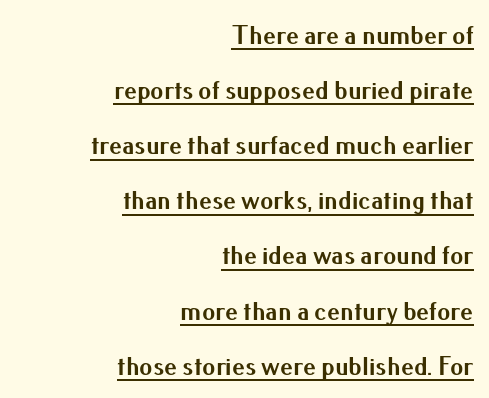
Q: Is the text bold? A: Yes.
Q: Is the text italic (slanted)? A: No, it is upright.
Q: Is the text underlined? A: Yes.
Q: How is the paragraph aligned? A: Right-aligned.
Q: Is the spacing between letters normal or unusually wide? A: Normal.
Q: Is the spacing between lines tight, normal or loose? A: Loose.
